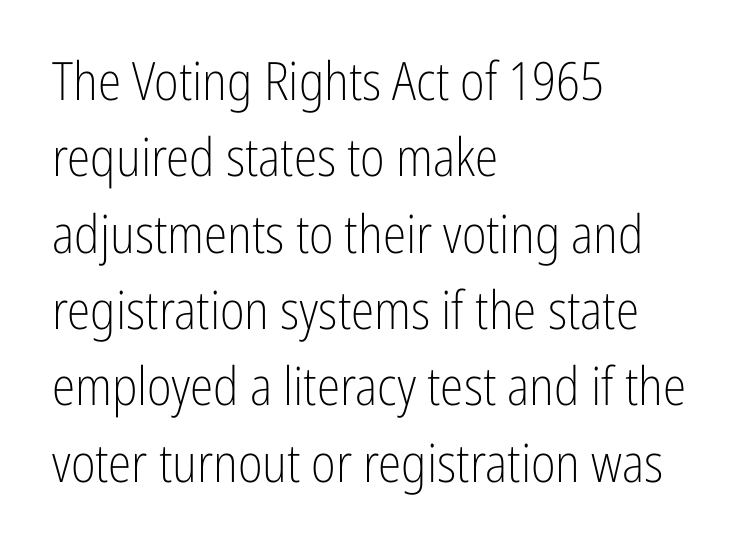
Q: Is the text bold? A: No.
Q: Is the text italic (slanted)? A: No, it is upright.
Q: Is the typeface a serif or a sans-serif typeface? A: Sans-serif.
Q: Is the text underlined? A: No.
Q: How is the paragraph aligned? A: Left-aligned.
Q: Is the spacing between letters normal or unusually wide? A: Normal.
Q: Is the spacing between lines tight, normal or loose? A: Normal.
Q: Width (condensed, normal, or wide)? A: Condensed.
Q: Stroke contrast? A: Low.
Q: x-height? A: Medium.
Q: Monospaced? A: No.
